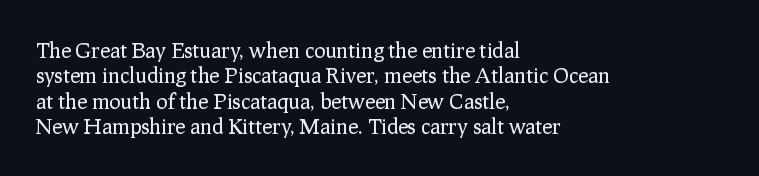
Q: Is the text bold? A: No.
Q: Is the text italic (slanted)? A: No, it is upright.
Q: Is the text underlined? A: No.
Q: How is the paragraph aligned? A: Left-aligned.
Q: Is the spacing between letters normal or unusually wide? A: Normal.
